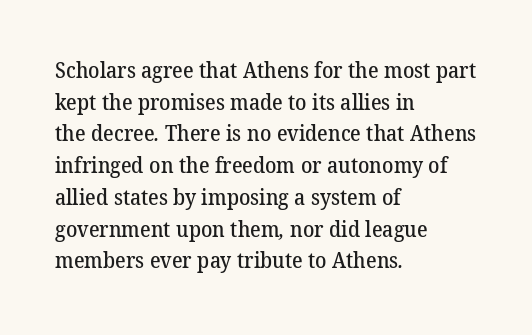
The image shows 21 px text type; set left-aligned, normal line spacing (1.51x), normal letter spacing, not underlined.
